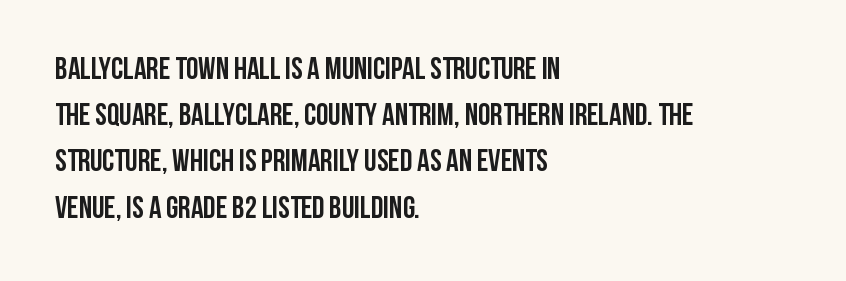
Descenders hang freely into open space. No feet cap the strokes, marking this as sans-serif type. Pretty heavy lettering here — definitely bold. A roman cut, with each character standing at attention.
